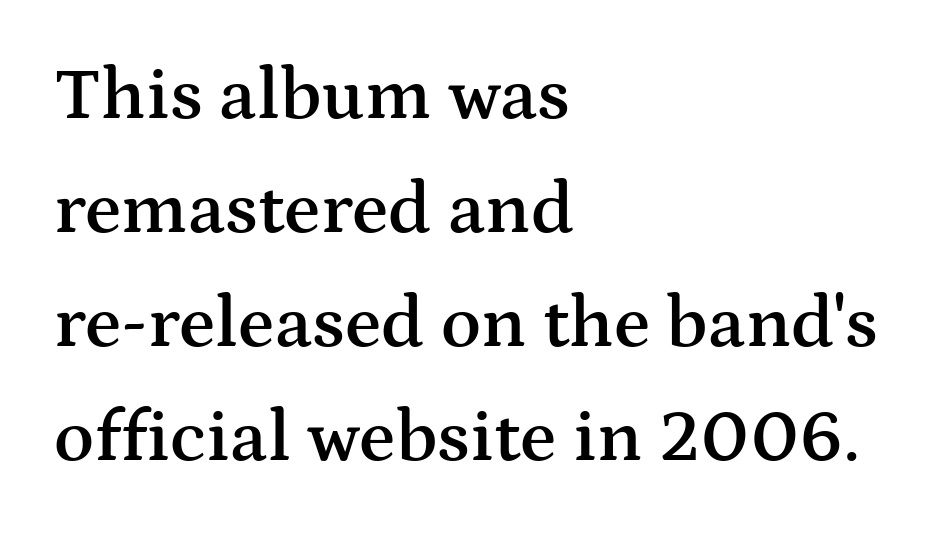
The image shows 74 px semibold, wide serif type, upright; set left-aligned, normal line spacing (1.54x), normal letter spacing, not underlined; medium stroke contrast and a medium x-height.
